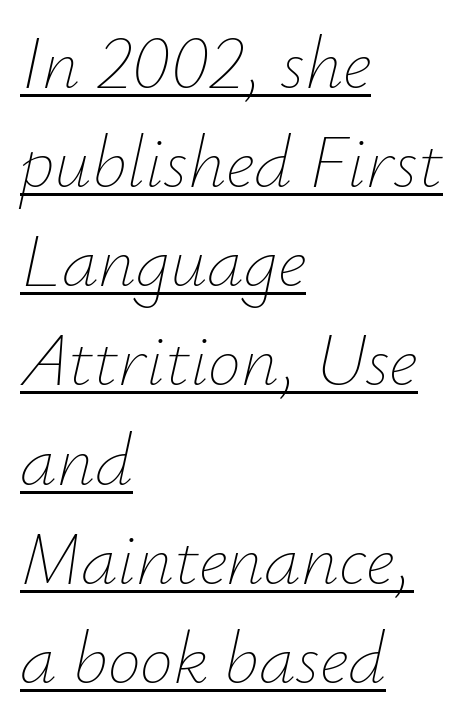
{"italic": "yes", "lean": "right", "slant_degrees": 12, "bold": "no", "weight": "thin", "width": "normal", "stroke_contrast": "low", "x_height": "small", "monospaced": "no", "underline": "yes", "align": "left", "line_spacing": "normal", "line_spacing_ratio": 1.34, "letter_spacing": "normal", "letter_spacing_em": 0.0, "glyph_px": 74}
